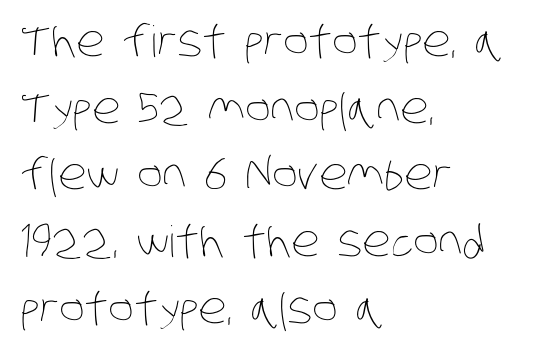
{"bold": "no", "weight": "thin", "width": "condensed", "stroke_contrast": "low", "x_height": "large", "monospaced": "no", "underline": "no", "align": "left", "line_spacing": "normal", "line_spacing_ratio": 1.55, "letter_spacing": "normal", "letter_spacing_em": 0.0, "glyph_px": 43}
